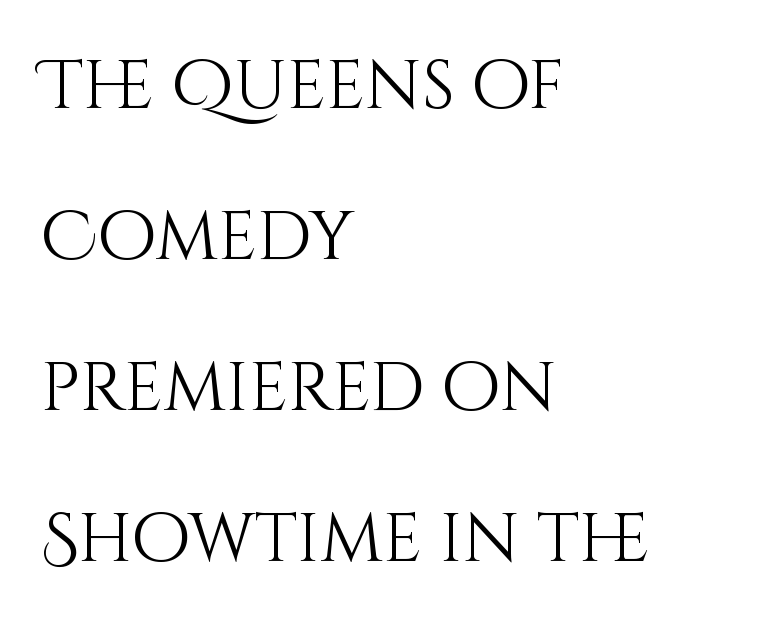
Q: Is the text bold? A: No.
Q: Is the text italic (slanted)? A: No, it is upright.
Q: Is the text underlined? A: No.
Q: How is the paragraph aligned? A: Left-aligned.
Q: Is the spacing between letters normal or unusually wide? A: Normal.
Q: Is the spacing between lines tight, normal or loose? A: Loose.
Q: Width (condensed, normal, or wide)? A: Normal.
Q: Stroke contrast? A: Medium.
Q: x-height? A: Large.
Q: Monospaced? A: No.
